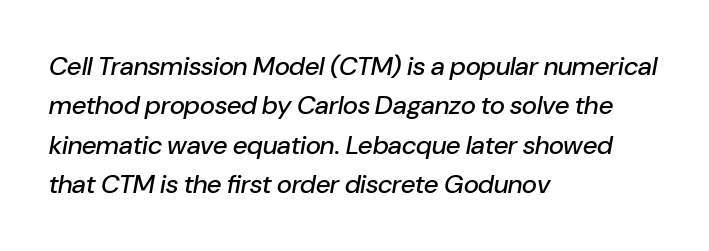
The image shows 26 px text type, italic (leaning right); set left-aligned, normal line spacing (1.51x), normal letter spacing, not underlined.
